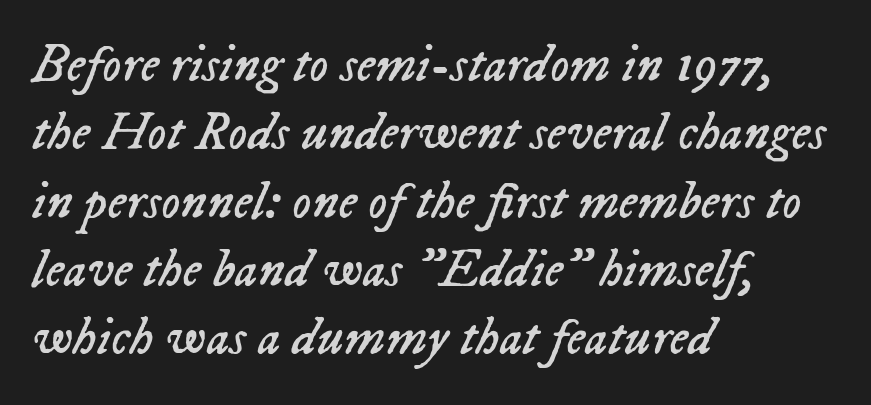
Q: Is the text bold? A: No.
Q: Is the text italic (slanted)? A: Yes, it leans right by about 23 degrees.
Q: Is the text underlined? A: No.
Q: How is the paragraph aligned? A: Left-aligned.
Q: Is the spacing between letters normal or unusually wide? A: Normal.
Q: Is the spacing between lines tight, normal or loose? A: Normal.
Q: Width (condensed, normal, or wide)? A: Normal.
Q: Stroke contrast? A: Low.
Q: x-height? A: Medium.
Q: Monospaced? A: No.
